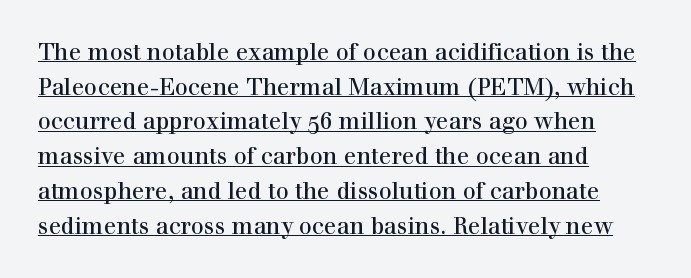
The image shows 23 px text type, upright; set left-aligned, normal line spacing (1.51x), normal letter spacing, underlined.
